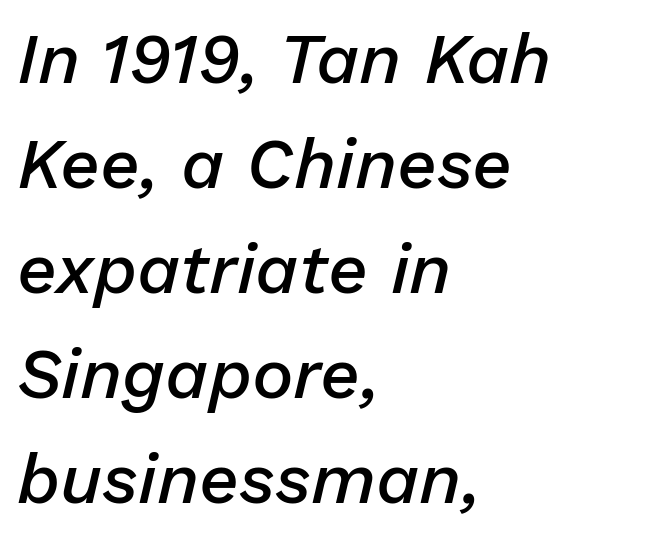
{"italic": "yes", "lean": "right", "slant_degrees": 13, "bold": "semi", "weight": "semibold", "width": "normal", "stroke_contrast": "low", "x_height": "medium", "monospaced": "no", "underline": "no", "align": "left", "line_spacing": "normal", "line_spacing_ratio": 1.5, "letter_spacing": "normal", "letter_spacing_em": 0.0, "glyph_px": 70}
